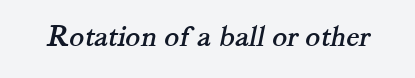
Q: Is the typeface a serif or a sans-serif typeface? A: Serif.
Q: Is the text underlined? A: No.
Q: Is the spacing between letters normal or unusually wide? A: Normal.
Q: Width (condensed, normal, or wide)? A: Normal.
Q: Stroke contrast? A: Medium.
Q: x-height? A: Small.
Q: Monospaced? A: No.
